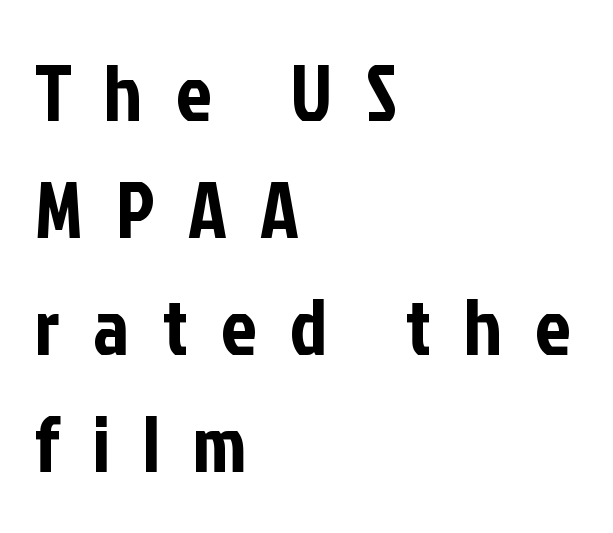
The image shows 79 px condensed sans-serif type, upright; set left-aligned, normal line spacing (1.48x), unusually wide letter spacing (+0.42 em), not underlined; low stroke contrast and a medium x-height.
